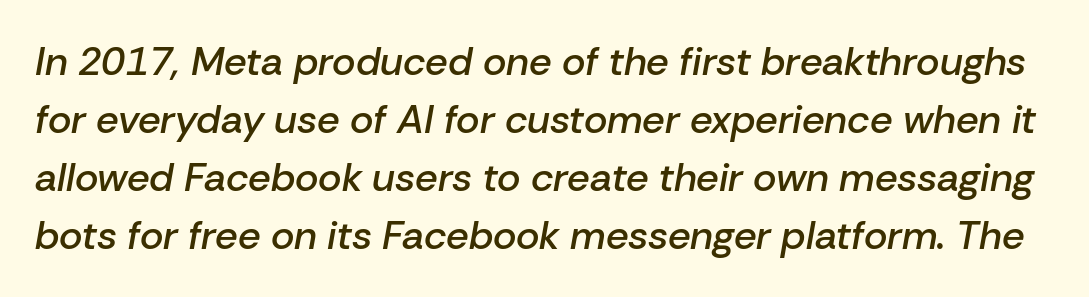
How are the letters spaced? Ordinarily, with no added tracking. Only glyphs here, with clear space below each row. Here the designer chose a conventional face with non-uniform glyph widths. Italic: yes, the glyphs are oblique. A typesetter would call this leading conventional body-copy spacing. Weight check: semibold — heavier than regular, not quite bold.
